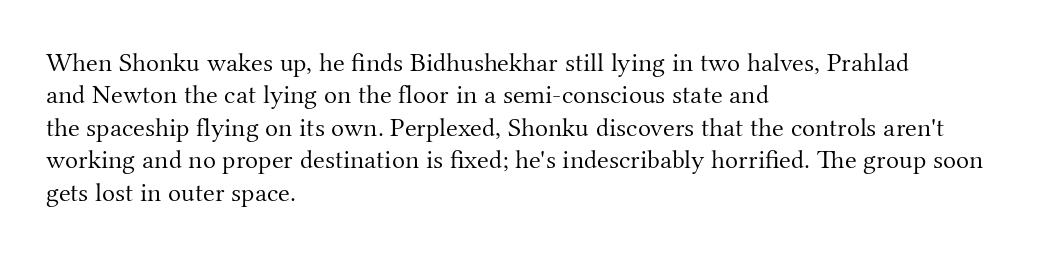
{"italic": "no", "bold": "no", "underline": "no", "align": "left", "line_spacing_ratio": 1.2, "letter_spacing": "normal", "letter_spacing_em": 0.0, "glyph_px": 27}
